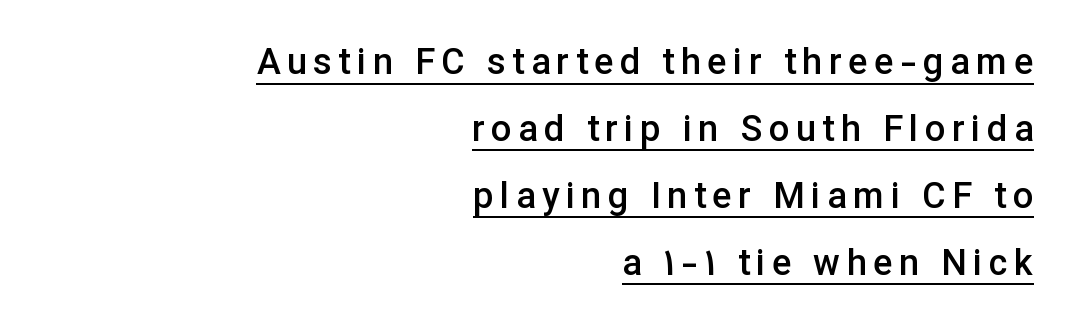
If you drew a line through each stem, it would be perfectly vertical. Leftover space on each line is placed entirely before the opening word. Slightly chunky letters — semibold, I'd say, not full bold. Character widths vary here, with narrow letters taking less room than wide ones.
